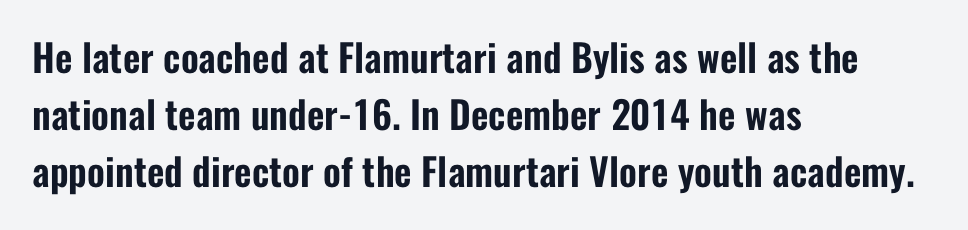
{"serif": "no", "italic": "no", "width": "condensed", "stroke_contrast": "low", "x_height": "medium", "monospaced": "no", "underline": "no", "align": "left", "line_spacing": "normal", "line_spacing_ratio": 1.5, "letter_spacing": "normal", "letter_spacing_em": 0.0, "glyph_px": 38}
